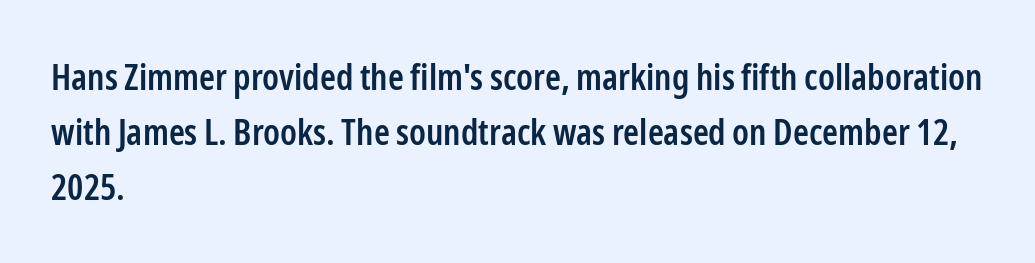
The image shows 36 px semibold, condensed sans-serif type, upright; set left-aligned, normal line spacing (1.53x), normal letter spacing, not underlined; low stroke contrast and a medium x-height.
